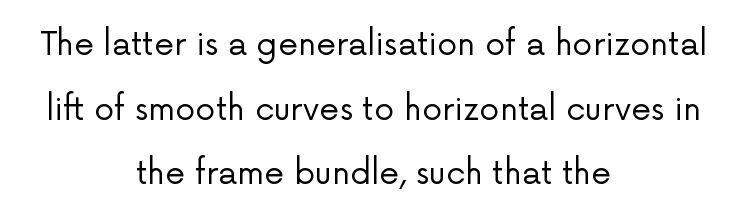
Q: Is the text bold? A: No.
Q: Is the text italic (slanted)? A: No, it is upright.
Q: Is the typeface a serif or a sans-serif typeface? A: Sans-serif.
Q: Is the text underlined? A: No.
Q: How is the paragraph aligned? A: Centered.
Q: Is the spacing between letters normal or unusually wide? A: Normal.
Q: Is the spacing between lines tight, normal or loose? A: Loose.
Q: Width (condensed, normal, or wide)? A: Normal.
Q: Stroke contrast? A: Low.
Q: x-height? A: Medium.
Q: Monospaced? A: No.
